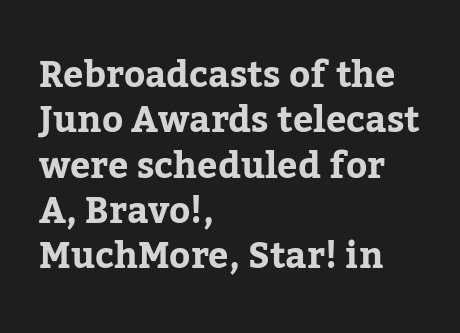
Q: Is the text bold? A: Yes.
Q: Is the text italic (slanted)? A: No, it is upright.
Q: Is the typeface a serif or a sans-serif typeface? A: Serif.
Q: Is the text underlined? A: No.
Q: How is the paragraph aligned? A: Left-aligned.
Q: Is the spacing between letters normal or unusually wide? A: Normal.
Q: Is the spacing between lines tight, normal or loose? A: Normal.
Q: Width (condensed, normal, or wide)? A: Normal.
Q: Stroke contrast? A: Low.
Q: x-height? A: Medium.
Q: Monospaced? A: No.
